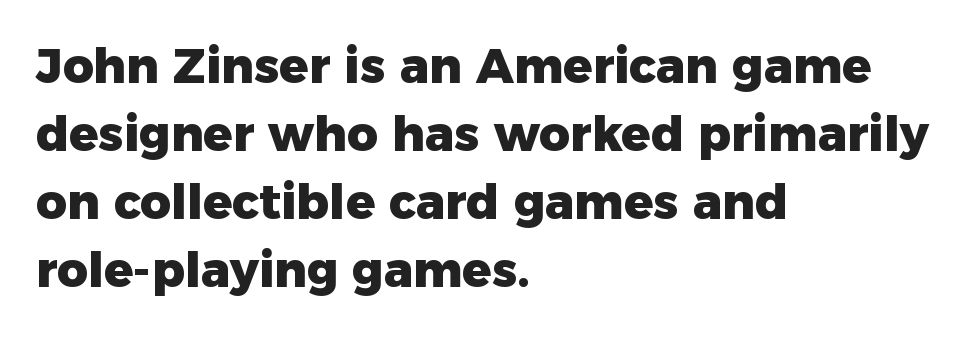
{"serif": "no", "italic": "no", "bold": "yes", "weight": "heavy", "width": "normal", "stroke_contrast": "low", "x_height": "medium", "monospaced": "no", "underline": "no", "align": "left", "line_spacing": "normal", "line_spacing_ratio": 1.42, "letter_spacing": "normal", "letter_spacing_em": 0.0, "glyph_px": 48}
